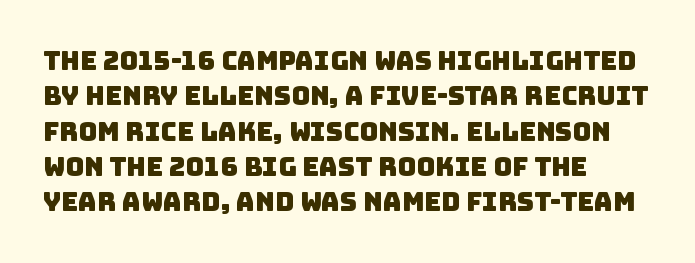
{"underline": "no", "align": "left", "line_spacing": "normal", "line_spacing_ratio": 1.36, "letter_spacing": "normal", "letter_spacing_em": 0.0, "glyph_px": 26}
